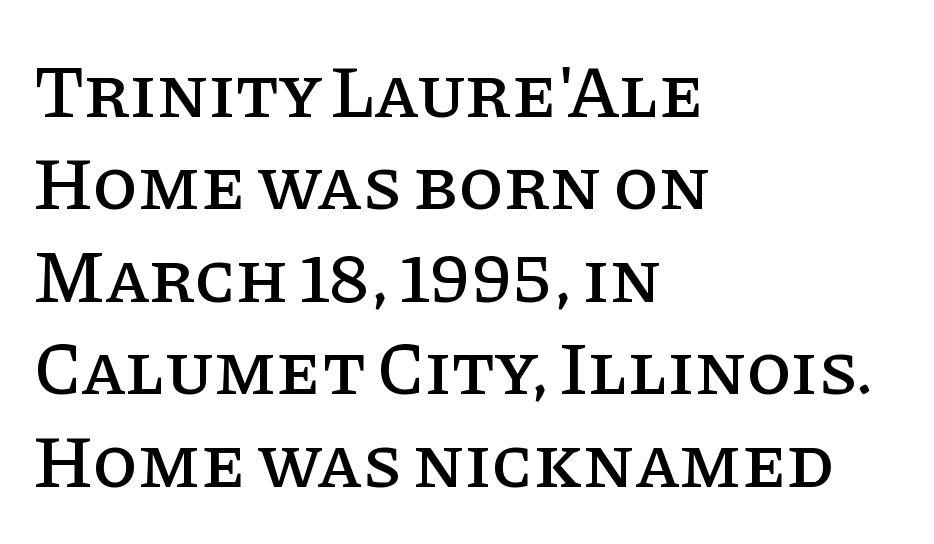
{"serif": "yes", "italic": "no", "width": "normal", "stroke_contrast": "low", "x_height": "large", "monospaced": "no", "underline": "no", "align": "left", "line_spacing": "normal", "line_spacing_ratio": 1.25, "letter_spacing": "normal", "letter_spacing_em": 0.0, "glyph_px": 74}
